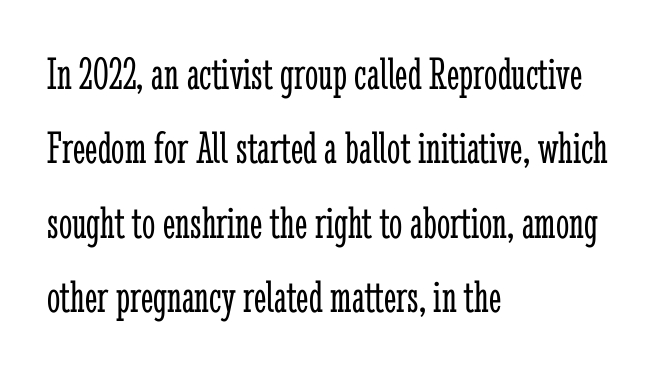
{"serif": "yes", "italic": "no", "bold": "no", "weight": "light", "width": "condensed", "stroke_contrast": "low", "x_height": "medium", "monospaced": "no", "underline": "no", "align": "left", "line_spacing": "normal", "line_spacing_ratio": 1.58, "letter_spacing": "normal", "letter_spacing_em": 0.0, "glyph_px": 47}
